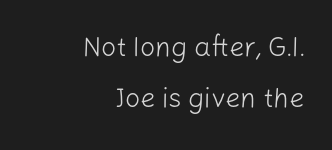
The image shows 27 px text type, upright; set right-aligned, line spacing 1.88x, normal letter spacing, not underlined.
